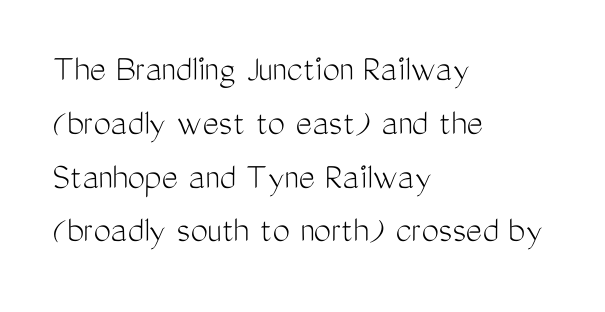
Unlike a traditional serif, this face leaves its strokes unadorned. Stems here are at most as thick as an everyday book face. Rule under the text: the space is simply empty. These lines are rendered in a variable-pitch font.
